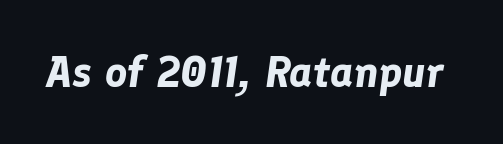
{"italic": "yes", "lean": "right", "slant_degrees": 8, "bold": "yes", "weight": "bold", "width": "normal", "stroke_contrast": "low", "x_height": "medium", "monospaced": "no", "underline": "no", "letter_spacing": "normal", "letter_spacing_em": 0.0, "glyph_px": 43}
